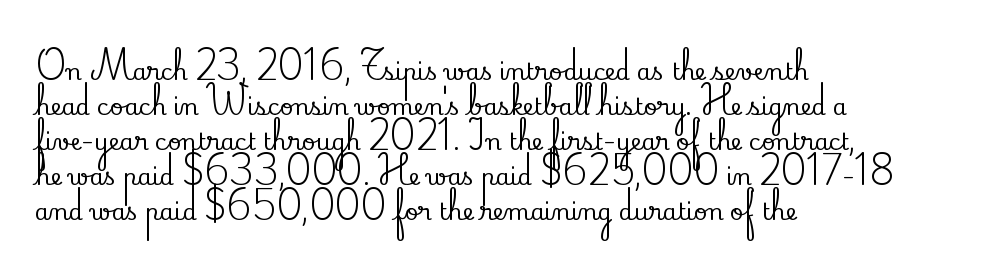
The image shows 23 px text type, upright; set left-aligned, normal line spacing (1.52x), normal letter spacing, not underlined.
